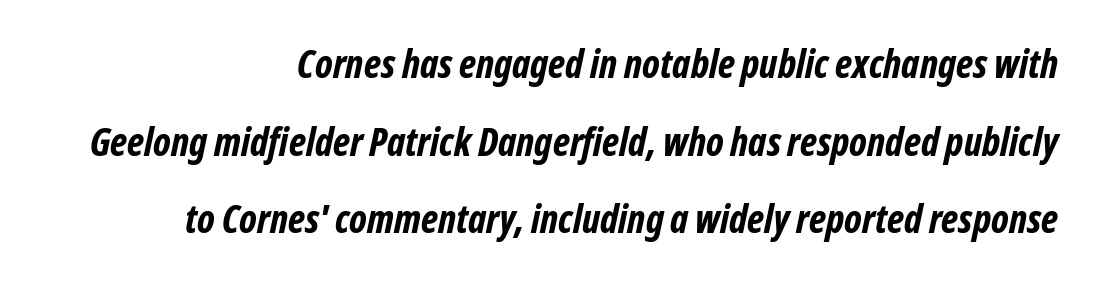
The image shows 39 px bold, condensed sans-serif type; set right-aligned, loose line spacing (1.99x), normal letter spacing, not underlined; low stroke contrast and a medium x-height.
